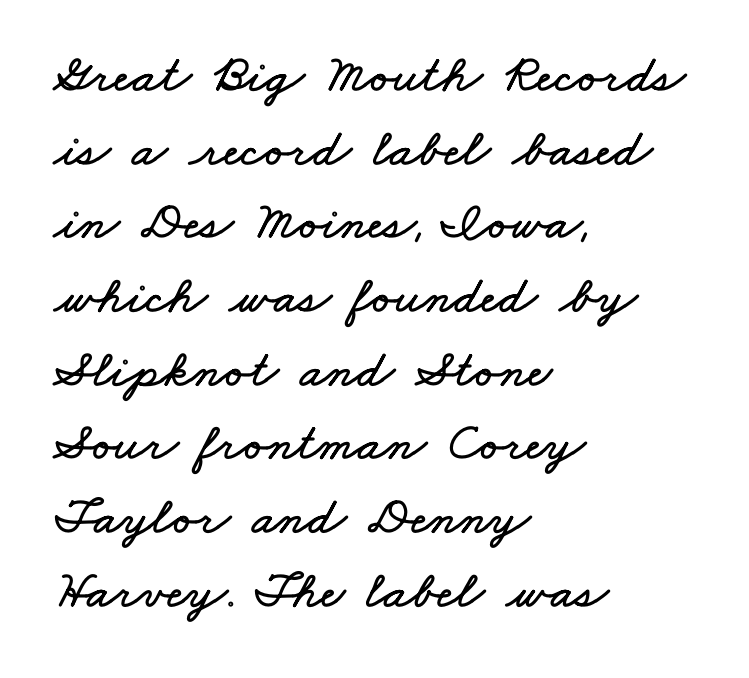
The image shows 53 px wide type; set left-aligned, normal line spacing (1.39x), normal letter spacing, not underlined; low stroke contrast and a small x-height.
